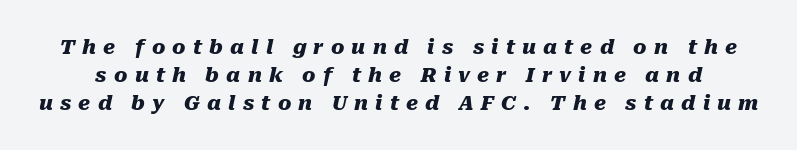
{"italic": "yes", "lean": "right", "slant_degrees": 10, "bold": "yes", "underline": "no", "line_spacing": "normal", "line_spacing_ratio": 1.39, "letter_spacing": "wide", "letter_spacing_em": 0.36, "glyph_px": 20}
